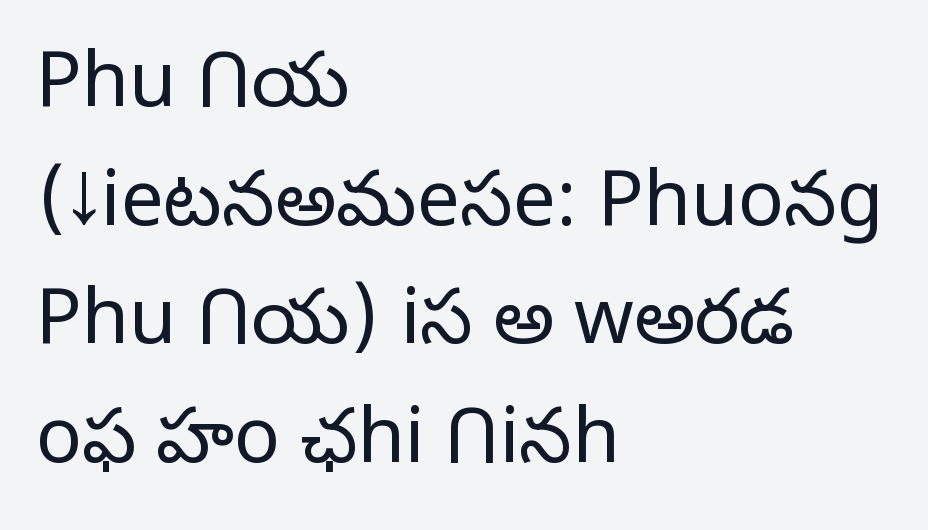
{"serif": "no", "italic": "no", "bold": "no", "weight": "light", "width": "normal", "stroke_contrast": "low", "x_height": "medium", "monospaced": "no", "underline": "no", "align": "left", "line_spacing": "normal", "line_spacing_ratio": 1.56, "letter_spacing": "normal", "letter_spacing_em": 0.0, "glyph_px": 76}
